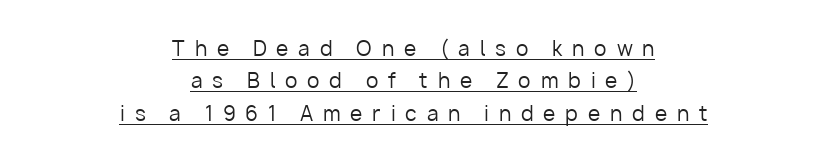
{"italic": "no", "bold": "no", "underline": "yes", "align": "center", "line_spacing": "normal", "line_spacing_ratio": 1.62, "letter_spacing": "wide", "letter_spacing_em": 0.49, "glyph_px": 20}
